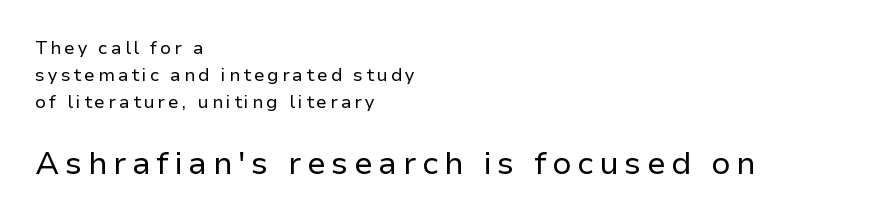
Leading matches the norm, producing a regular column. Does the type have serifs? No, each stem ends abruptly. The later block is typeset at a bigger size than the earlier block. The typesetter chose a ragged-right arrangement here. No heavy texture on the line: the type isn't bold. Looks like regular typesetting: each glyph gets only the width it needs.
